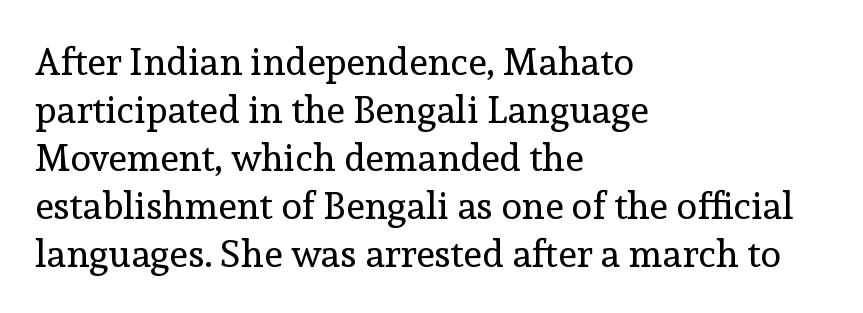
{"serif": "yes", "italic": "no", "bold": "no", "weight": "regular", "width": "normal", "x_height": "medium", "monospaced": "no", "underline": "no", "align": "left", "line_spacing": "normal", "line_spacing_ratio": 1.26, "letter_spacing": "normal", "letter_spacing_em": 0.0, "glyph_px": 38}
